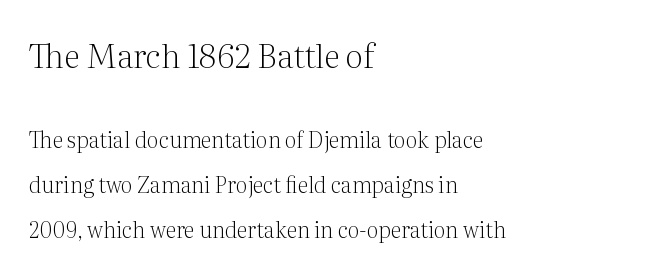
Q: Is the text bold? A: No.
Q: Is the text italic (slanted)? A: No, it is upright.
Q: Is the typeface a serif or a sans-serif typeface? A: Serif.
Q: Is the text underlined? A: No.
Q: How is the paragraph aligned? A: Left-aligned.
Q: Is the spacing between letters normal or unusually wide? A: Normal.
Q: Is the spacing between lines tight, normal or loose? A: Loose.
Q: Which block of text is set in a larger size, the first (top) or the second (bottom)? A: The first (top) one.
Q: Width (condensed, normal, or wide)? A: Normal.
Q: Stroke contrast? A: Medium.
Q: x-height? A: Medium.
Q: Monospaced? A: No.
